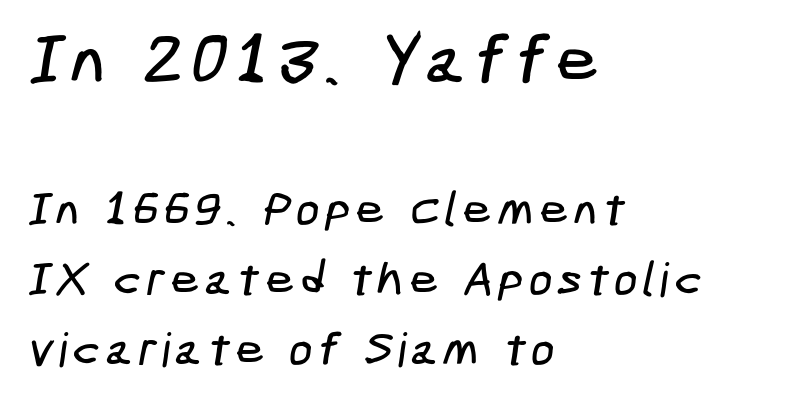
Q: Is the typeface a serif or a sans-serif typeface? A: Sans-serif.
Q: Is the text underlined? A: No.
Q: How is the paragraph aligned? A: Left-aligned.
Q: Is the spacing between lines tight, normal or loose? A: Normal.
Q: Which block of text is set in a larger size, the first (top) or the second (bottom)? A: The first (top) one.
Q: Width (condensed, normal, or wide)? A: Condensed.
Q: Stroke contrast? A: Low.
Q: x-height? A: Medium.
